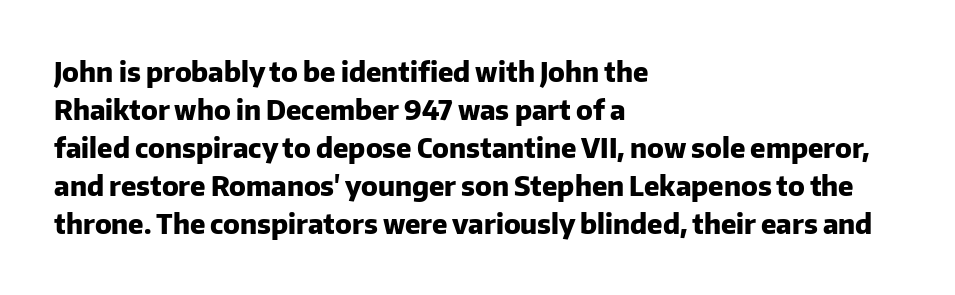
Nothing unusual about the tracking: characters are spaced as the font intends. Glance below the letters and you will spot only blank space. Designer's note — italics off, roman on. Alignment: flush left.
